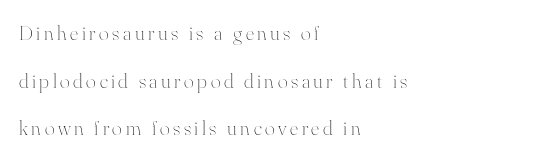
The image shows 21 px text type, upright; set left-aligned, loose line spacing (2.27x), not underlined.
